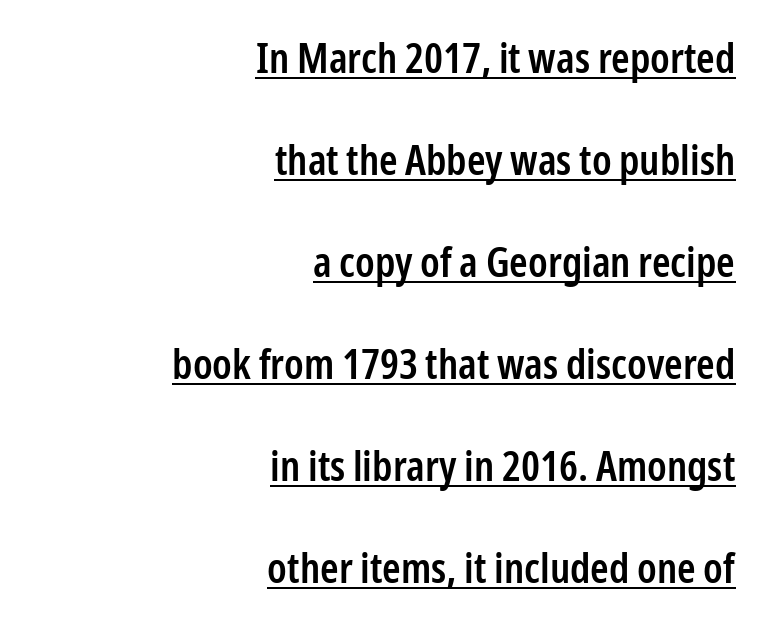
Q: Is the text bold? A: Semi-bold.
Q: Is the text italic (slanted)? A: No, it is upright.
Q: Is the typeface a serif or a sans-serif typeface? A: Sans-serif.
Q: Is the text underlined? A: Yes.
Q: How is the paragraph aligned? A: Right-aligned.
Q: Is the spacing between letters normal or unusually wide? A: Normal.
Q: Is the spacing between lines tight, normal or loose? A: Loose.
Q: Width (condensed, normal, or wide)? A: Condensed.
Q: Stroke contrast? A: Low.
Q: x-height? A: Medium.
Q: Monospaced? A: No.
